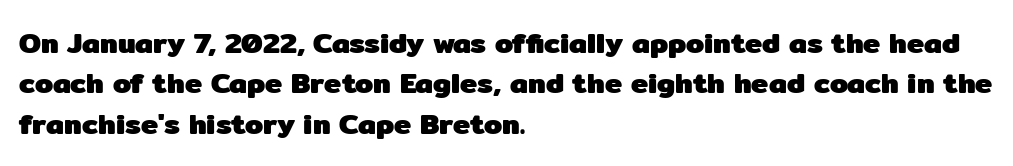
{"serif": "no", "italic": "no", "bold": "yes", "weight": "heavy", "width": "normal", "stroke_contrast": "low", "x_height": "medium", "monospaced": "no", "underline": "no", "align": "left", "line_spacing": "normal", "line_spacing_ratio": 1.39, "letter_spacing": "normal", "letter_spacing_em": 0.0, "glyph_px": 29}
